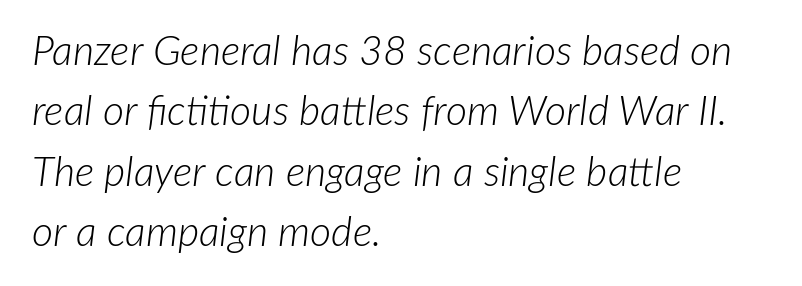
Q: Is the text bold? A: No.
Q: Is the text italic (slanted)? A: Yes, it leans right by about 7 degrees.
Q: Is the text underlined? A: No.
Q: How is the paragraph aligned? A: Left-aligned.
Q: Is the spacing between letters normal or unusually wide? A: Normal.
Q: Is the spacing between lines tight, normal or loose? A: Normal.
Q: Width (condensed, normal, or wide)? A: Normal.
Q: Stroke contrast? A: Low.
Q: x-height? A: Medium.
Q: Monospaced? A: No.
